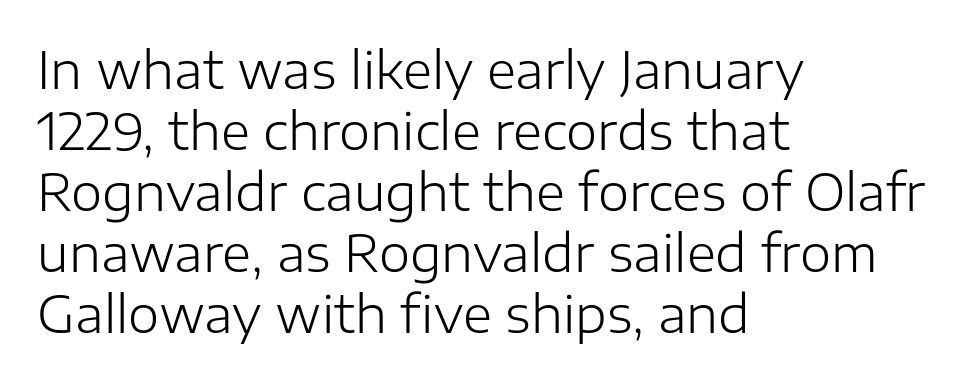
Q: Is the text bold? A: No.
Q: Is the text italic (slanted)? A: No, it is upright.
Q: Is the typeface a serif or a sans-serif typeface? A: Sans-serif.
Q: Is the text underlined? A: No.
Q: How is the paragraph aligned? A: Left-aligned.
Q: Is the spacing between letters normal or unusually wide? A: Normal.
Q: Width (condensed, normal, or wide)? A: Normal.
Q: Stroke contrast? A: Low.
Q: x-height? A: Medium.
Q: Monospaced? A: No.
